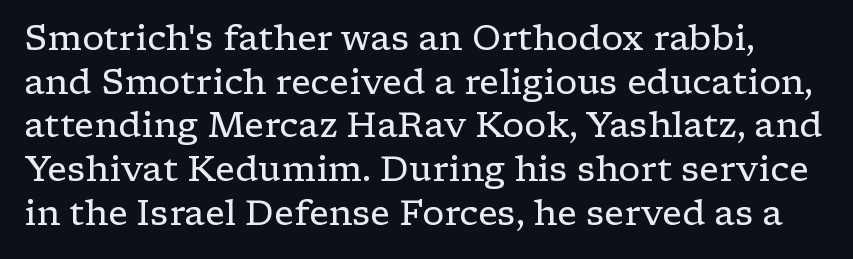
The image shows 35 px regular-weight, wide serif type, upright; set normal line spacing (1.25x), normal letter spacing, not underlined; low stroke contrast and a medium x-height.
